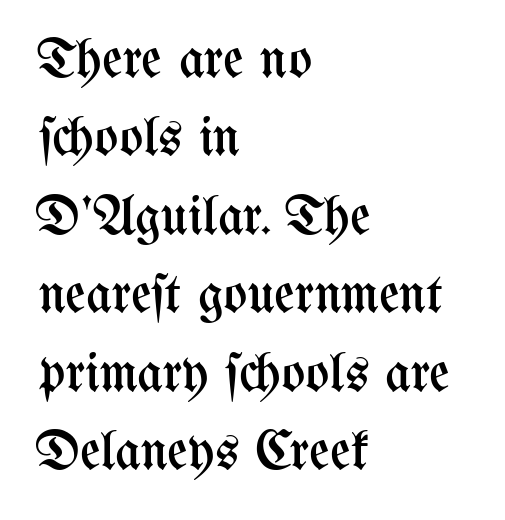
The image shows 56 px regular-weight, condensed type, upright; set left-aligned, normal line spacing (1.4x), normal letter spacing, not underlined; medium stroke contrast and a medium x-height.
